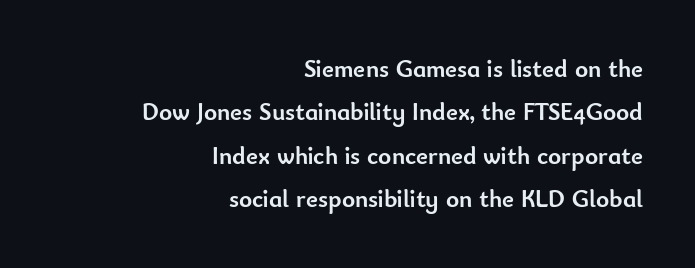
The image shows 25 px bold type, upright; set right-aligned, line spacing 1.74x, normal letter spacing, not underlined.
